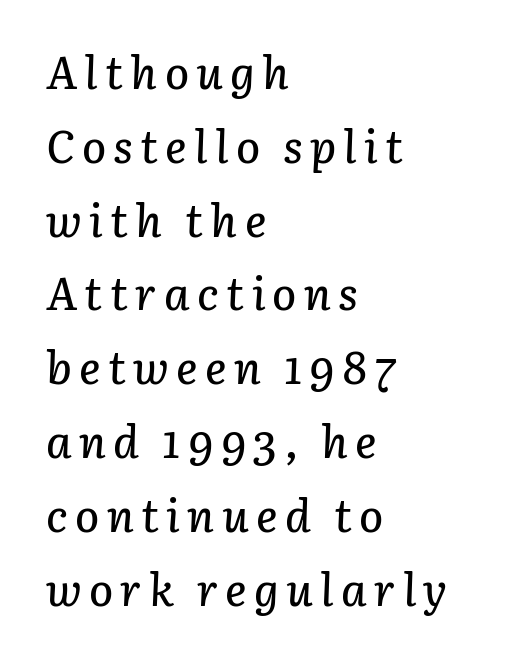
{"italic": "yes", "lean": "right", "slant_degrees": 3, "width": "normal", "stroke_contrast": "low", "x_height": "medium", "monospaced": "no", "underline": "no", "align": "left", "line_spacing": "normal", "line_spacing_ratio": 1.64, "glyph_px": 45}
